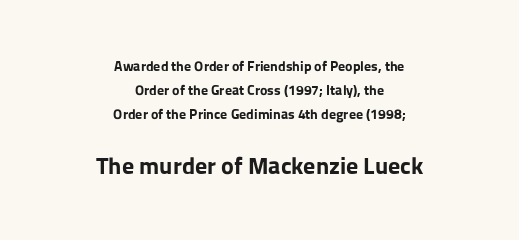
Q: Is the text bold? A: Yes.
Q: Is the text italic (slanted)? A: No, it is upright.
Q: Is the text underlined? A: No.
Q: How is the paragraph aligned? A: Centered.
Q: Is the spacing between letters normal or unusually wide? A: Normal.
Q: Which block of text is set in a larger size, the first (top) or the second (bottom)? A: The second (bottom) one.
